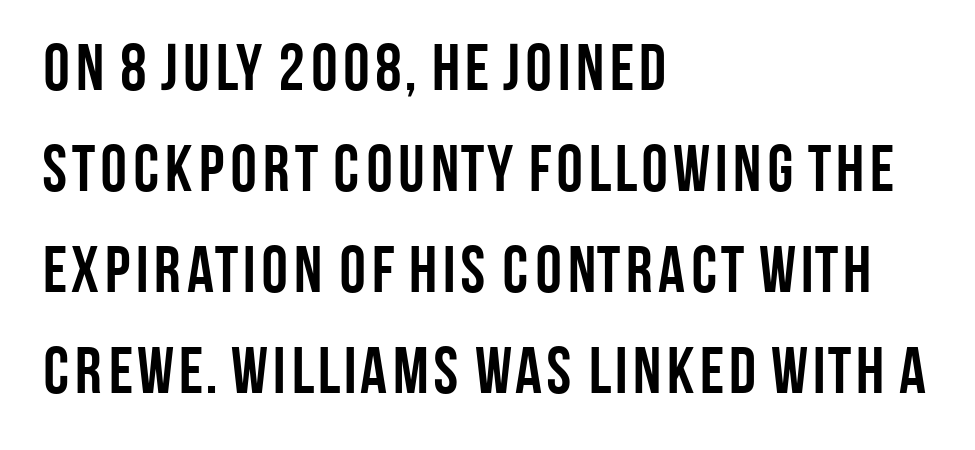
The image shows 66 px semibold, condensed sans-serif type, upright; set left-aligned, normal line spacing (1.53x), normal letter spacing, not underlined; low stroke contrast and a large x-height.
